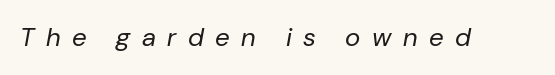
{"italic": "yes", "lean": "right", "slant_degrees": 10, "bold": "no", "underline": "no", "letter_spacing": "wide", "letter_spacing_em": 0.44, "glyph_px": 26}
